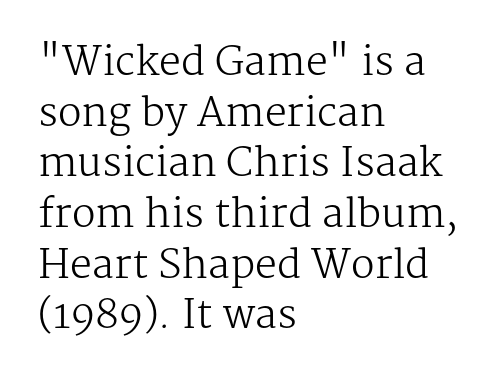
The image shows 39 px regular-weight serif type, upright; set left-aligned, normal line spacing (1.3x), normal letter spacing, not underlined; medium stroke contrast and a medium x-height.
